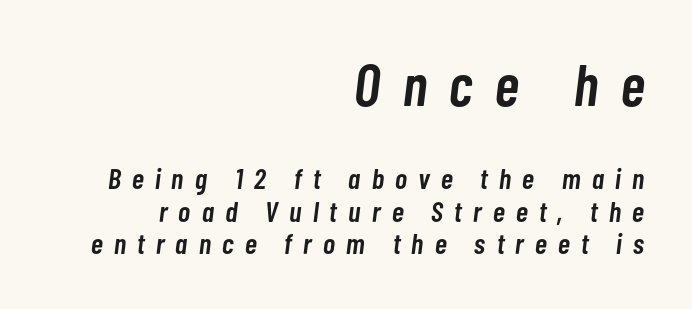
{"italic": "yes", "lean": "right", "slant_degrees": 7, "bold": "semi", "weight": "semibold", "width": "condensed", "stroke_contrast": "low", "x_height": "medium", "monospaced": "no", "underline": "no", "align": "right", "line_spacing": "tight", "line_spacing_ratio": 1.13, "letter_spacing": "wide", "letter_spacing_em": 0.39, "larger_block": "first", "size_ratio": 2.0, "glyph_px": 58}
